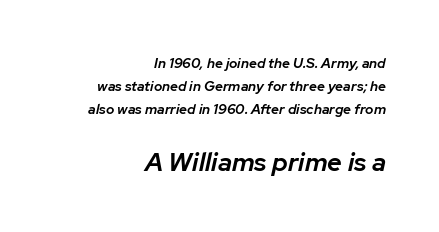
{"italic": "yes", "lean": "right", "slant_degrees": 12, "bold": "semi", "underline": "no", "align": "right", "line_spacing": "normal", "line_spacing_ratio": 1.66, "letter_spacing": "normal", "letter_spacing_em": 0.0, "larger_block": "second", "size_ratio": 1.86, "glyph_px": 26}
